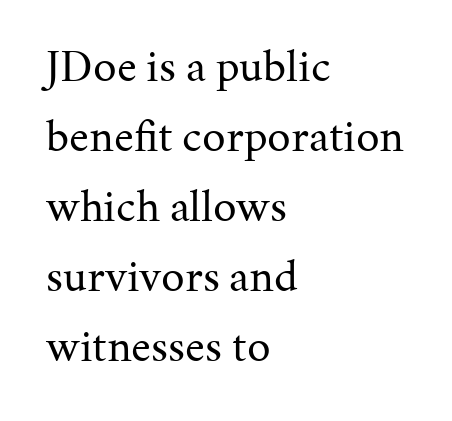
The image shows 47 px regular-weight serif type, upright; set left-aligned, normal line spacing (1.49x), normal letter spacing, not underlined; medium stroke contrast and a medium x-height.
